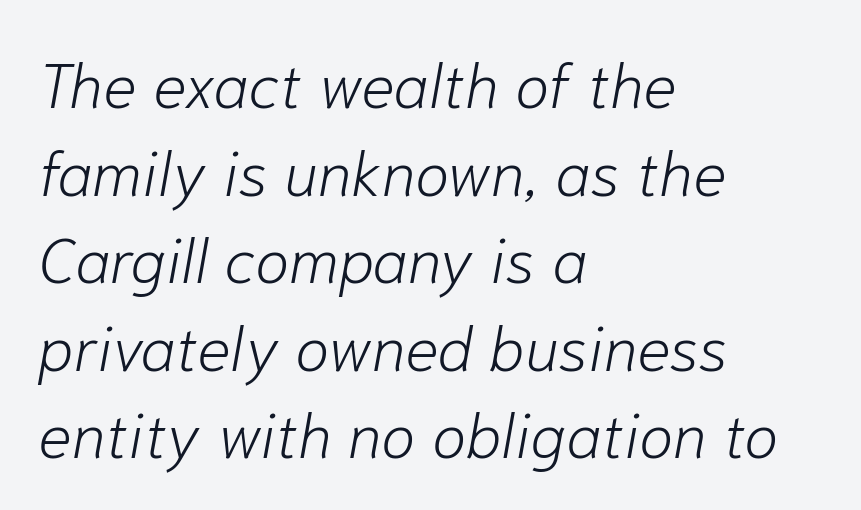
Q: Is the text bold? A: No.
Q: Is the text italic (slanted)? A: Yes, it leans right by about 10 degrees.
Q: Is the text underlined? A: No.
Q: How is the paragraph aligned? A: Left-aligned.
Q: Is the spacing between letters normal or unusually wide? A: Normal.
Q: Is the spacing between lines tight, normal or loose? A: Normal.
Q: Width (condensed, normal, or wide)? A: Normal.
Q: Stroke contrast? A: Low.
Q: x-height? A: Medium.
Q: Monospaced? A: No.
